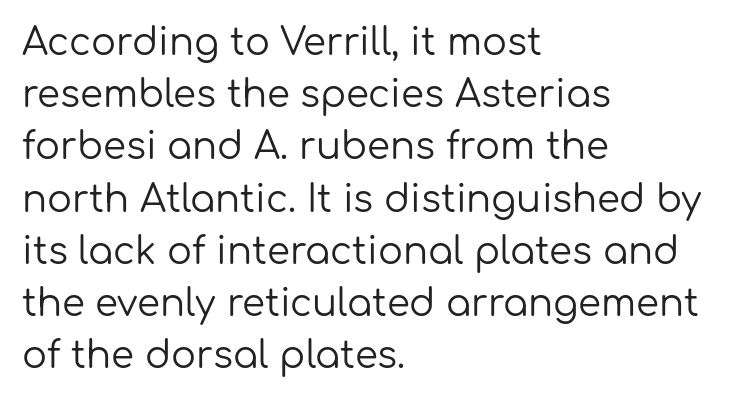
Spacing verdict: proportional, widths tailored to each character. Beneath every word, the page is bare. This sample uses an upright cut, with every glyph sitting square on the baseline. Summary of vertical rhythm: regular, with standard interline spacing.
